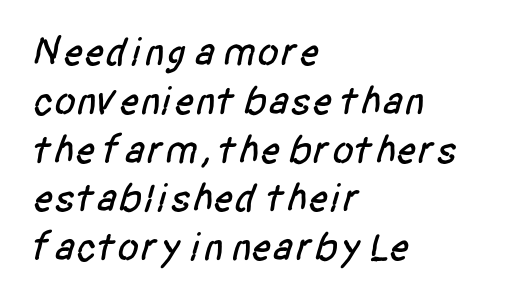
The image shows 40 px condensed sans-serif type; set left-aligned, line spacing 1.22x, normal letter spacing, not underlined; low stroke contrast and a large x-height.
